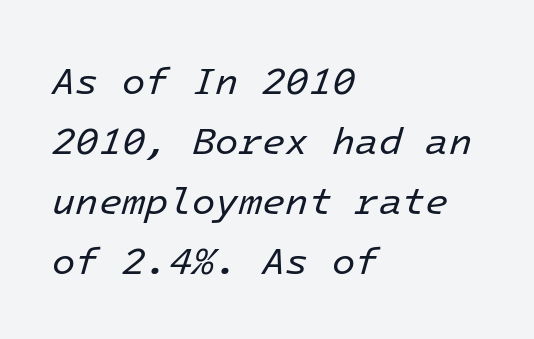
Q: Is the text bold? A: No.
Q: Is the text italic (slanted)? A: Yes, it leans right by about 16 degrees.
Q: Is the text underlined? A: No.
Q: How is the paragraph aligned? A: Left-aligned.
Q: Is the spacing between letters normal or unusually wide? A: Normal.
Q: Is the spacing between lines tight, normal or loose? A: Normal.
Q: Width (condensed, normal, or wide)? A: Normal.
Q: Stroke contrast? A: Low.
Q: x-height? A: Medium.
Q: Monospaced? A: Yes.
